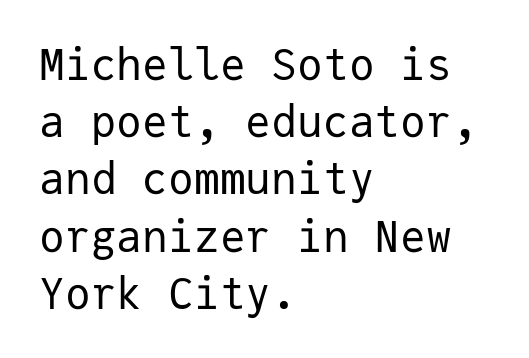
{"serif": "no", "italic": "no", "bold": "no", "weight": "regular", "width": "normal", "stroke_contrast": "low", "x_height": "medium", "monospaced": "yes", "underline": "no", "align": "left", "line_spacing": "normal", "line_spacing_ratio": 1.33, "letter_spacing": "normal", "letter_spacing_em": 0.0, "glyph_px": 43}
